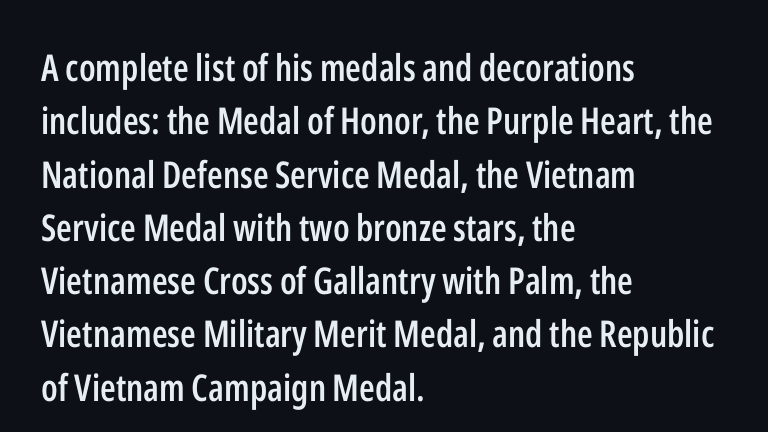
Is this a fixed-width face? No — the glyphs have proportional, varying widths. The face used here is rendered with its standard letterfit. Ascenders rise straight up at ninety degrees. Set as a demibold, roughly 600 on the weight scale.
